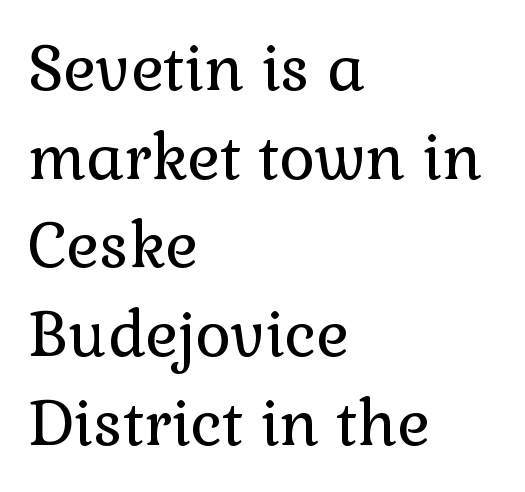
{"serif": "yes", "italic": "no", "bold": "no", "weight": "regular", "width": "normal", "stroke_contrast": "low", "x_height": "medium", "monospaced": "no", "underline": "no", "align": "left", "line_spacing": "normal", "line_spacing_ratio": 1.43, "letter_spacing": "normal", "letter_spacing_em": 0.0, "glyph_px": 62}
